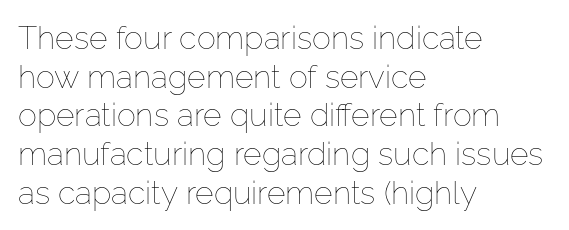
{"italic": "no", "bold": "no", "weight": "thin", "width": "normal", "stroke_contrast": "low", "x_height": "medium", "monospaced": "no", "underline": "no", "align": "left", "line_spacing_ratio": 1.21, "letter_spacing": "normal", "letter_spacing_em": 0.0, "glyph_px": 32}
